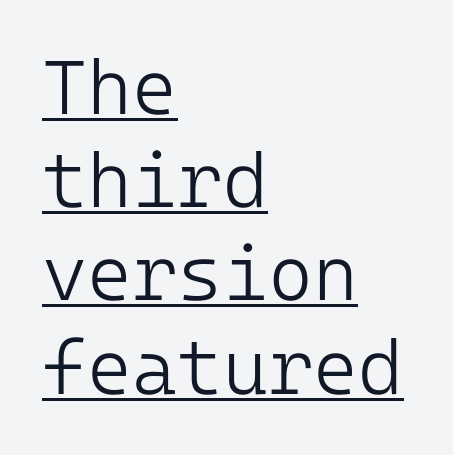
Q: Is the text bold? A: No.
Q: Is the text italic (slanted)? A: No, it is upright.
Q: Is the typeface a serif or a sans-serif typeface? A: Sans-serif.
Q: Is the text underlined? A: Yes.
Q: How is the paragraph aligned? A: Left-aligned.
Q: Is the spacing between letters normal or unusually wide? A: Normal.
Q: Width (condensed, normal, or wide)? A: Normal.
Q: Stroke contrast? A: Low.
Q: x-height? A: Medium.
